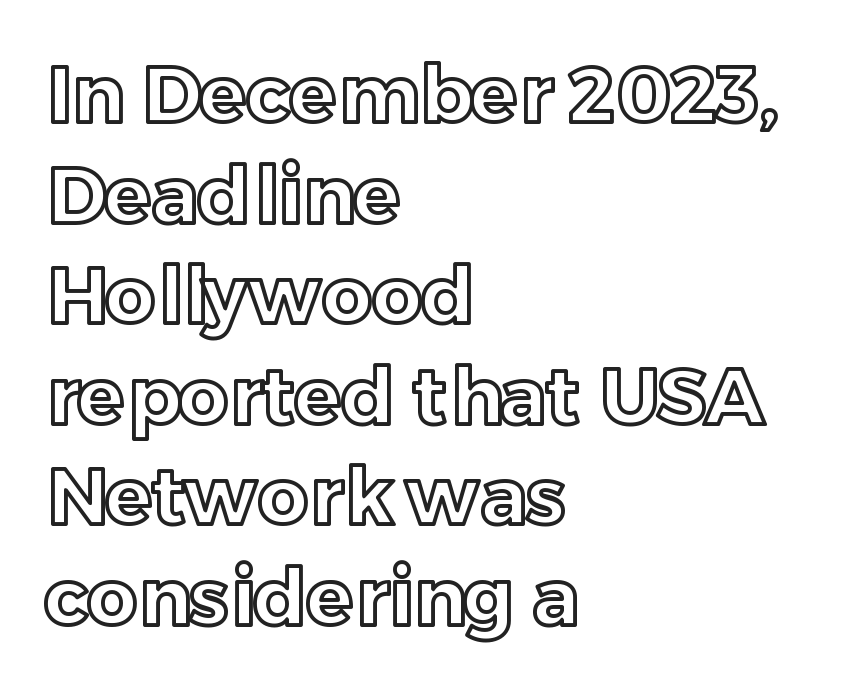
Q: Is the text italic (slanted)? A: No, it is upright.
Q: Is the text underlined? A: No.
Q: How is the paragraph aligned? A: Left-aligned.
Q: Is the spacing between letters normal or unusually wide? A: Normal.
Q: Is the spacing between lines tight, normal or loose? A: Normal.
Q: Width (condensed, normal, or wide)? A: Normal.
Q: x-height? A: Medium.
Q: Monospaced? A: No.
